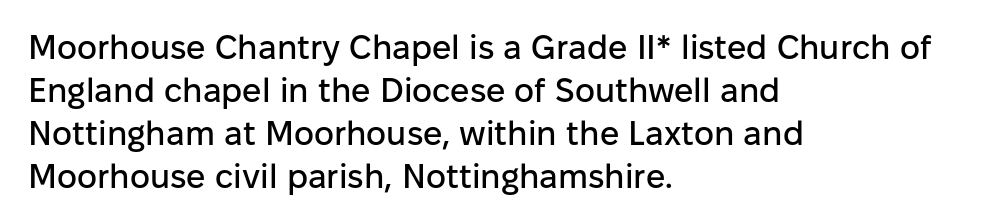
{"serif": "no", "italic": "no", "width": "normal", "stroke_contrast": "low", "x_height": "medium", "monospaced": "no", "underline": "no", "align": "left", "line_spacing": "normal", "line_spacing_ratio": 1.26, "letter_spacing": "normal", "letter_spacing_em": 0.0, "glyph_px": 34}
